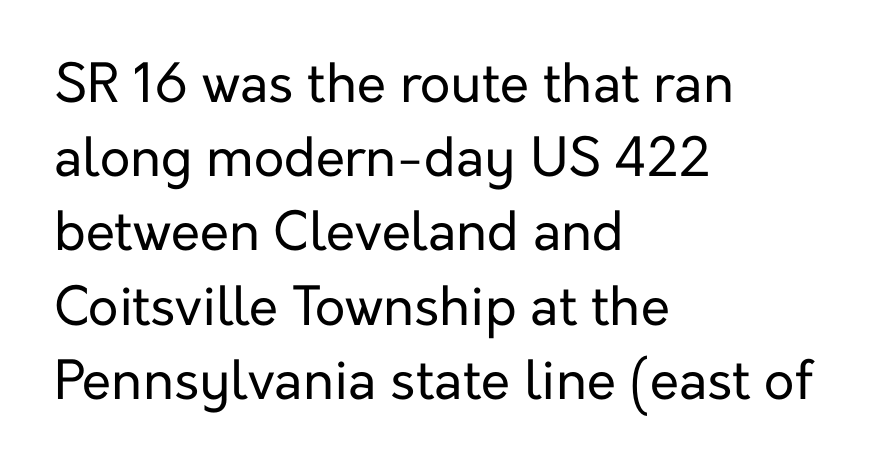
Q: Is the text bold? A: No.
Q: Is the text italic (slanted)? A: No, it is upright.
Q: Is the typeface a serif or a sans-serif typeface? A: Sans-serif.
Q: Is the text underlined? A: No.
Q: How is the paragraph aligned? A: Left-aligned.
Q: Is the spacing between letters normal or unusually wide? A: Normal.
Q: Is the spacing between lines tight, normal or loose? A: Normal.
Q: Width (condensed, normal, or wide)? A: Normal.
Q: Stroke contrast? A: Low.
Q: x-height? A: Medium.
Q: Monospaced? A: No.
